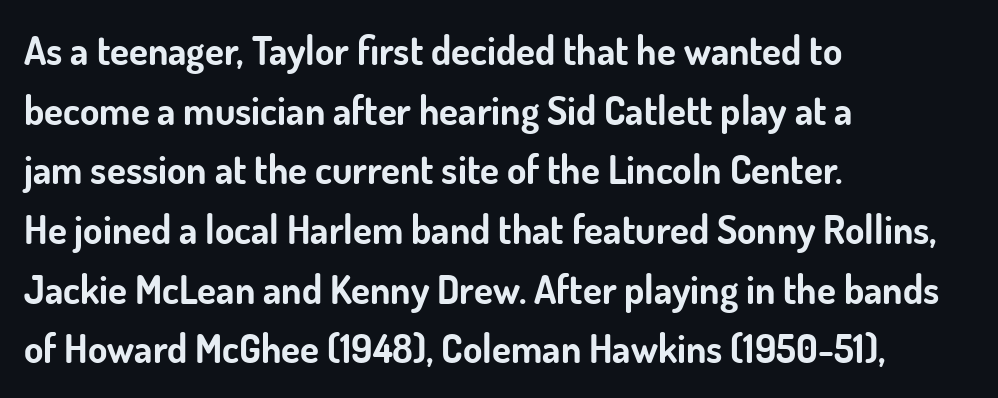
Standard letterfit; no display-style spreading of the glyphs. Font category for this specimen: sans-serif. You could not count columns in this text — the font is proportionally spaced. Style check: upright.
